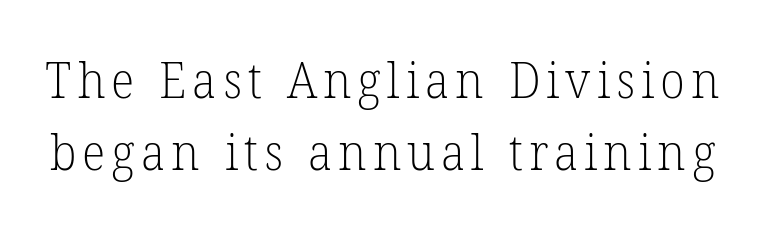
Q: Is the text bold? A: No.
Q: Is the typeface a serif or a sans-serif typeface? A: Serif.
Q: Is the text underlined? A: No.
Q: Is the spacing between lines tight, normal or loose? A: Normal.
Q: Width (condensed, normal, or wide)? A: Normal.
Q: Stroke contrast? A: Low.
Q: x-height? A: Medium.
Q: Monospaced? A: No.
